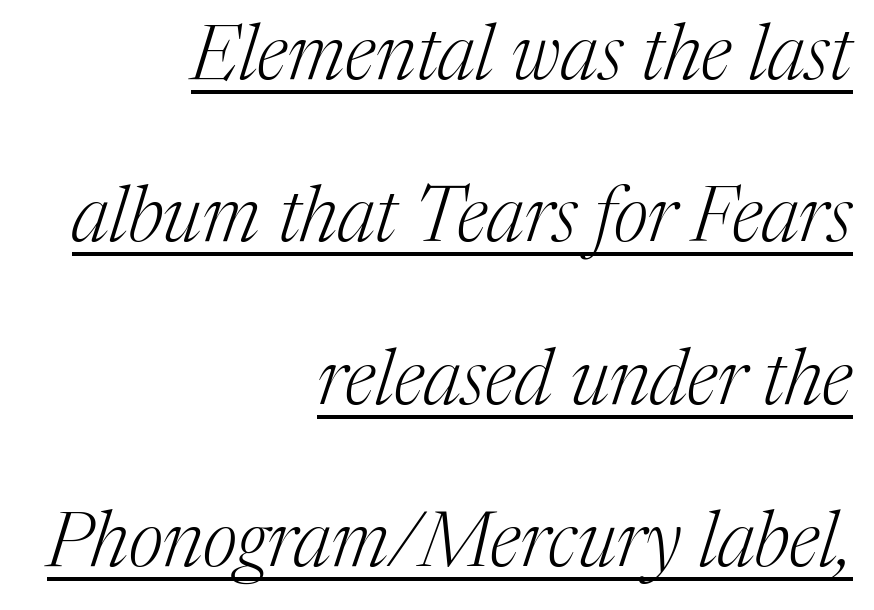
Q: Is the text bold? A: No.
Q: Is the text italic (slanted)? A: Yes, it leans right by about 17 degrees.
Q: Is the typeface a serif or a sans-serif typeface? A: Serif.
Q: Is the text underlined? A: Yes.
Q: How is the paragraph aligned? A: Right-aligned.
Q: Is the spacing between letters normal or unusually wide? A: Normal.
Q: Is the spacing between lines tight, normal or loose? A: Loose.
Q: Width (condensed, normal, or wide)? A: Normal.
Q: Stroke contrast? A: Medium.
Q: x-height? A: Medium.
Q: Monospaced? A: No.
